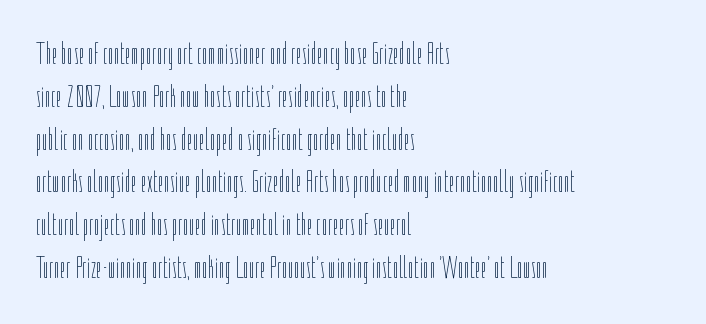
The image shows 31 px thin, condensed type, upright; set left-aligned, normal line spacing (1.38x), normal letter spacing, not underlined; low stroke contrast and a medium x-height.
